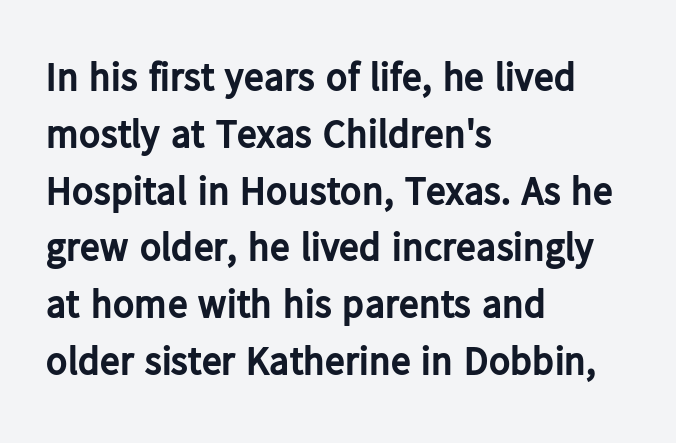
The image shows 40 px bold sans-serif type, upright; set left-aligned, normal line spacing (1.42x), normal letter spacing, not underlined; low stroke contrast and a medium x-height.
